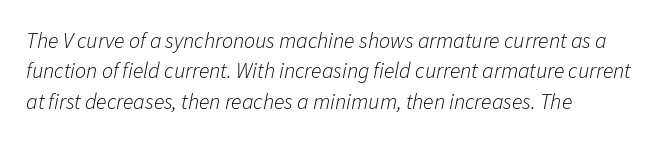
Q: Is the text bold? A: No.
Q: Is the text italic (slanted)? A: Yes, it leans right by about 11 degrees.
Q: Is the text underlined? A: No.
Q: How is the paragraph aligned? A: Left-aligned.
Q: Is the spacing between letters normal or unusually wide? A: Normal.
Q: Is the spacing between lines tight, normal or loose? A: Normal.
